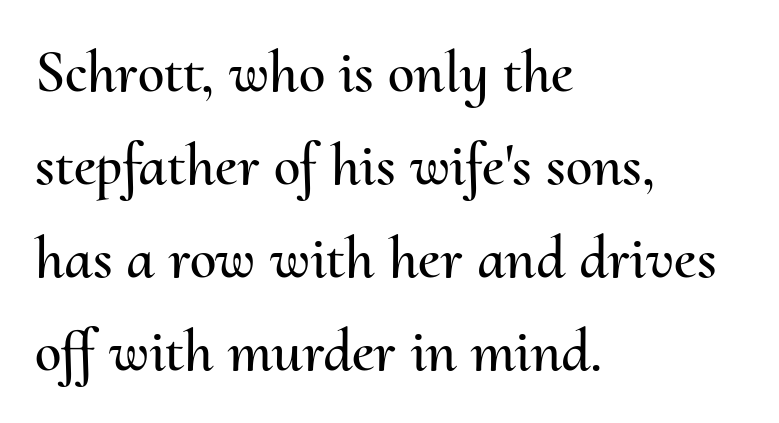
The image shows 60 px text type, upright; set left-aligned, normal line spacing (1.55x), normal letter spacing, not underlined; medium stroke contrast and a small x-height.
